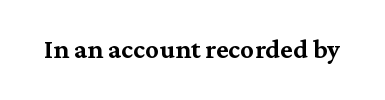
Q: Is the text italic (slanted)? A: No, it is upright.
Q: Is the typeface a serif or a sans-serif typeface? A: Serif.
Q: Is the text underlined? A: No.
Q: Is the spacing between letters normal or unusually wide? A: Normal.
Q: Width (condensed, normal, or wide)? A: Normal.
Q: Stroke contrast? A: Medium.
Q: x-height? A: Medium.
Q: Monospaced? A: No.
